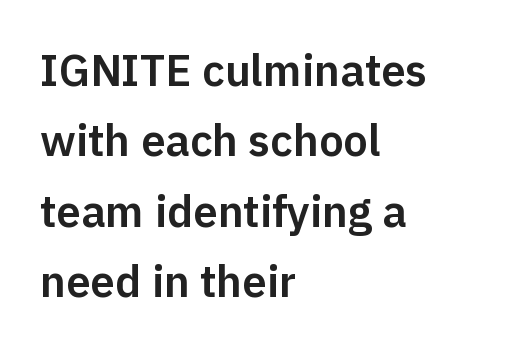
{"serif": "no", "italic": "no", "width": "normal", "stroke_contrast": "low", "x_height": "medium", "monospaced": "no", "underline": "no", "align": "left", "line_spacing": "normal", "line_spacing_ratio": 1.6, "letter_spacing": "normal", "letter_spacing_em": 0.0, "glyph_px": 44}
